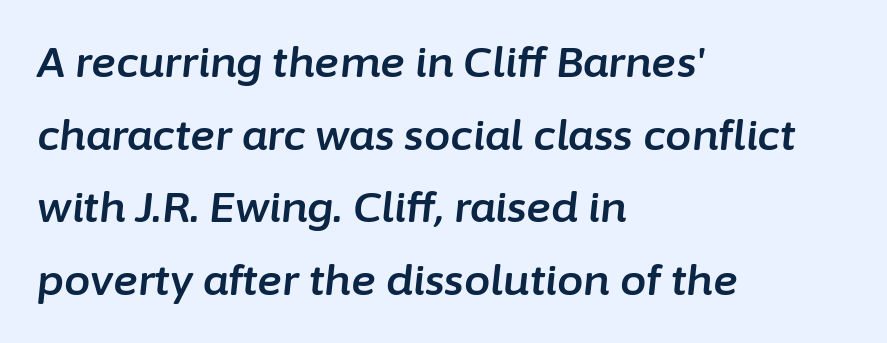
{"italic": "yes", "lean": "right", "slant_degrees": 6, "width": "normal", "stroke_contrast": "low", "x_height": "medium", "monospaced": "no", "underline": "no", "align": "left", "line_spacing_ratio": 1.73, "letter_spacing": "normal", "letter_spacing_em": 0.0, "glyph_px": 42}
